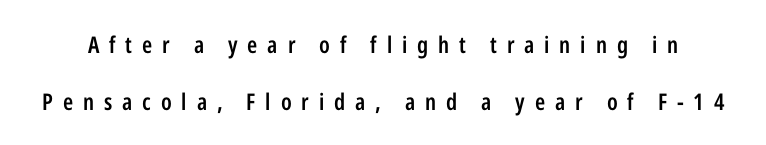
The image shows 23 px text type, upright; set loose line spacing (2.46x), unusually wide letter spacing (+0.43 em), not underlined.
